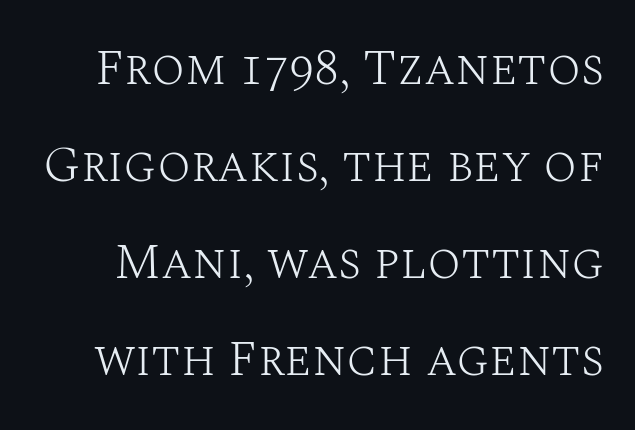
{"serif": "yes", "italic": "no", "bold": "no", "weight": "light", "width": "normal", "stroke_contrast": "medium", "x_height": "large", "monospaced": "no", "underline": "no", "line_spacing": "loose", "line_spacing_ratio": 1.94, "letter_spacing": "normal", "letter_spacing_em": 0.0, "glyph_px": 50}
